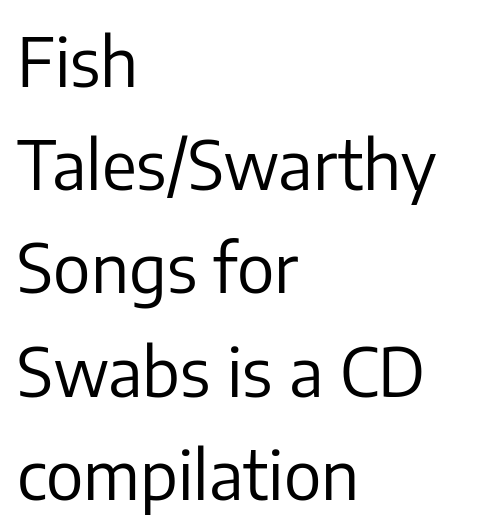
When letters stand straight like this, we call the style roman or upright. Rule under the text: the space is simply empty. A typesetter would call this proportional, since set widths differ per character. Nothing unusual about the tracking: characters are spaced as the font intends. Where is the straight margin? On the left.
